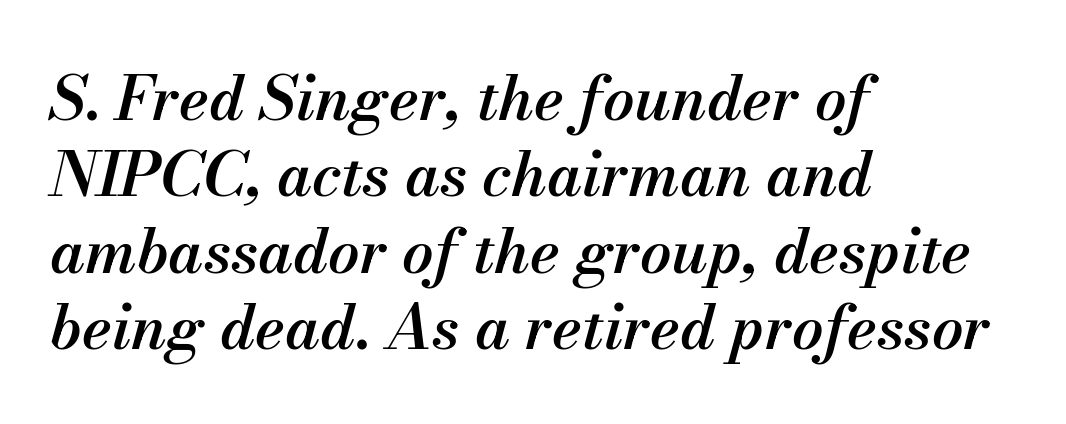
{"italic": "yes", "lean": "right", "slant_degrees": 13, "bold": "semi", "weight": "semibold", "width": "normal", "stroke_contrast": "medium", "x_height": "small", "monospaced": "no", "underline": "no", "align": "left", "line_spacing_ratio": 1.23, "letter_spacing": "normal", "letter_spacing_em": 0.0, "glyph_px": 62}
